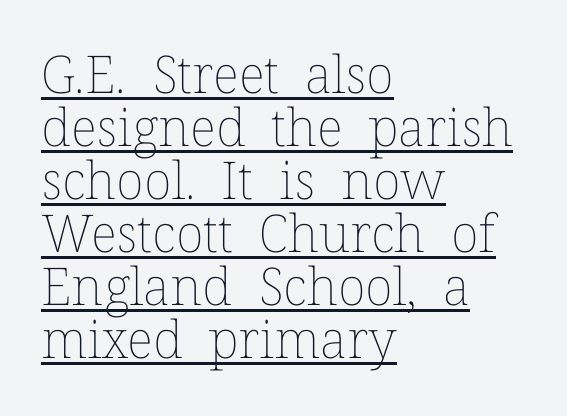
Decoration check: the copy is underlined. This is the regular roman posture of the typeface. Ink coverage per letter is moderate at most. Teacher's note: observe the even left margin — that is flush-left alignment. Cramped leading.
